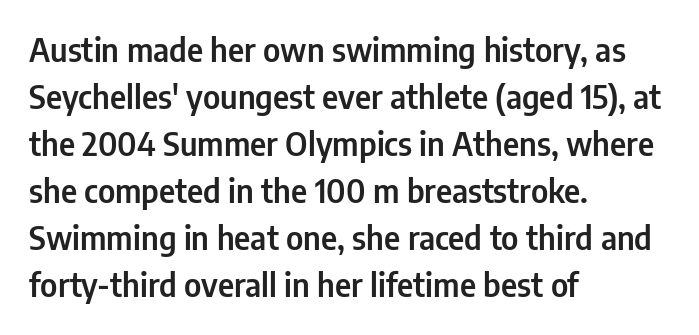
Examine the stroke ends and you'll find no serifs. The line-height multiplier appears to be the usual default. The letters advance in unequal steps, a hallmark of proportional type. Glyph-to-glyph distance matches everyday printed text. Leftover space on each line is placed entirely after the last word.
